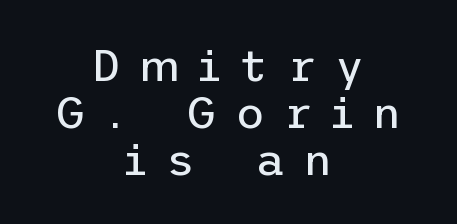
Q: Is the text bold? A: No.
Q: Is the text italic (slanted)? A: No, it is upright.
Q: Is the typeface a serif or a sans-serif typeface? A: Sans-serif.
Q: Is the text underlined? A: No.
Q: How is the paragraph aligned? A: Centered.
Q: Is the spacing between letters normal or unusually wide? A: Unusually wide.
Q: Is the spacing between lines tight, normal or loose? A: Tight.
Q: Width (condensed, normal, or wide)? A: Normal.
Q: Stroke contrast? A: Low.
Q: x-height? A: Medium.
